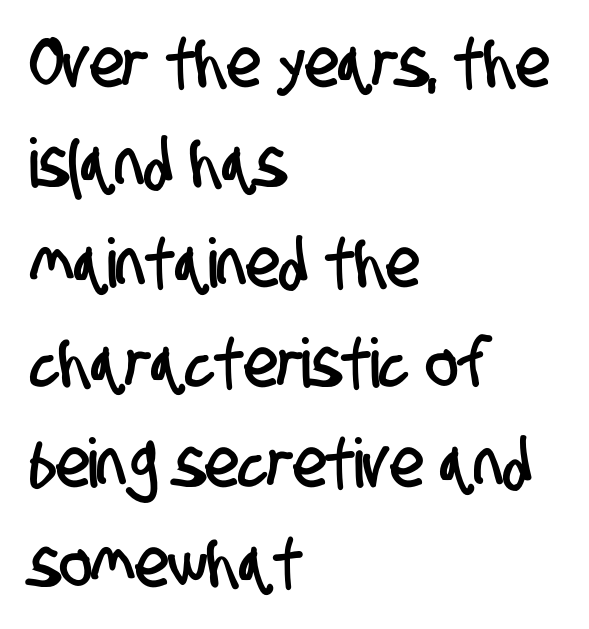
{"serif": "no", "width": "condensed", "stroke_contrast": "low", "x_height": "large", "monospaced": "no", "underline": "no", "align": "left", "line_spacing": "normal", "line_spacing_ratio": 1.47, "letter_spacing": "normal", "letter_spacing_em": 0.0, "glyph_px": 68}
